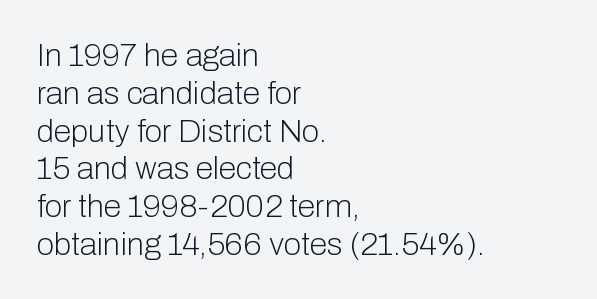
Q: Is the text bold? A: No.
Q: Is the text italic (slanted)? A: No, it is upright.
Q: Is the typeface a serif or a sans-serif typeface? A: Sans-serif.
Q: Is the text underlined? A: No.
Q: How is the paragraph aligned? A: Left-aligned.
Q: Is the spacing between letters normal or unusually wide? A: Normal.
Q: Width (condensed, normal, or wide)? A: Normal.
Q: Stroke contrast? A: Low.
Q: x-height? A: Medium.
Q: Monospaced? A: No.
